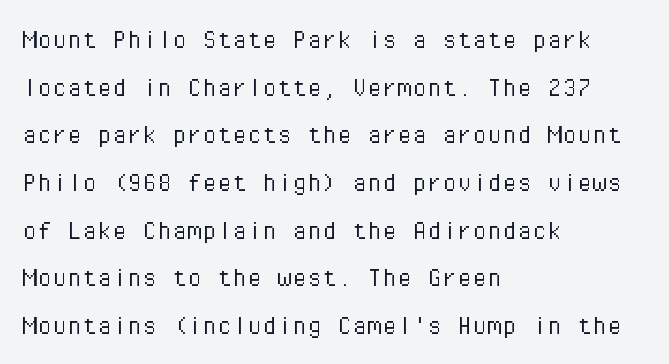
{"serif": "no", "italic": "no", "bold": "no", "weight": "light", "width": "normal", "stroke_contrast": "low", "x_height": "medium", "monospaced": "yes", "underline": "no", "align": "left", "line_spacing": "normal", "line_spacing_ratio": 1.59, "letter_spacing": "normal", "letter_spacing_em": 0.0, "glyph_px": 30}
